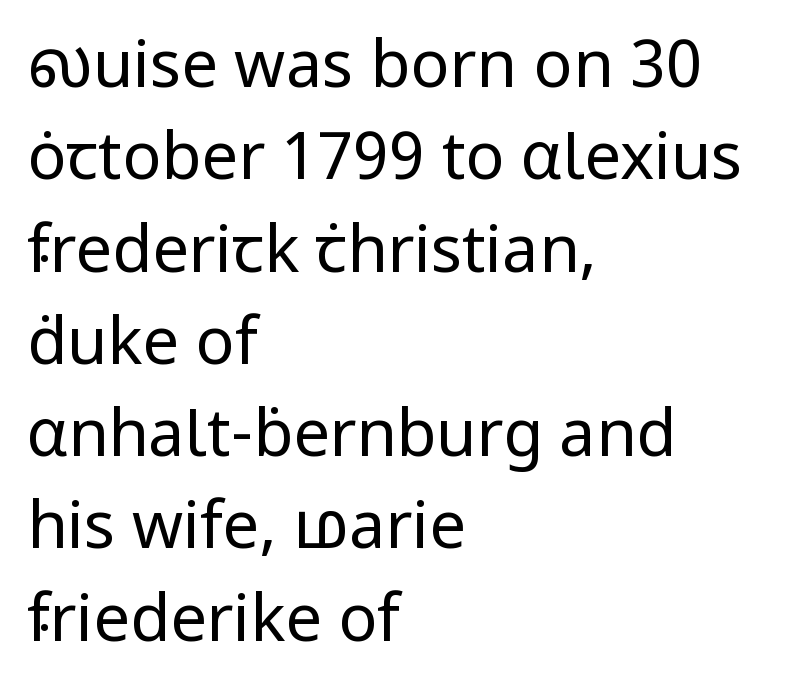
Proportional: the letters do not fall into vertical columns. Italic? Not at all — the glyphs are vertical. Compared with typical body copy, the letter spacing here is the same. Leading matches the norm, producing a regular column.
